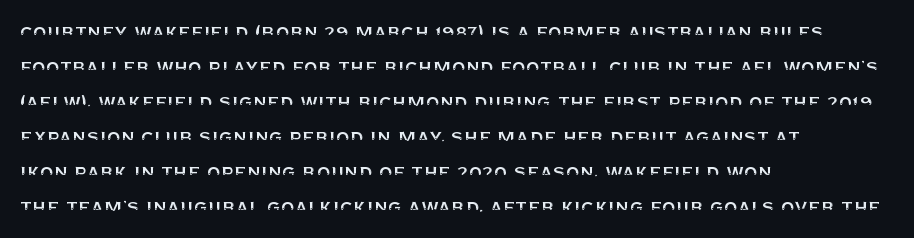
Q: Is the text italic (slanted)? A: No, it is upright.
Q: Is the text underlined? A: No.
Q: How is the paragraph aligned? A: Left-aligned.
Q: Is the spacing between letters normal or unusually wide? A: Normal.
Q: Is the spacing between lines tight, normal or loose? A: Normal.
